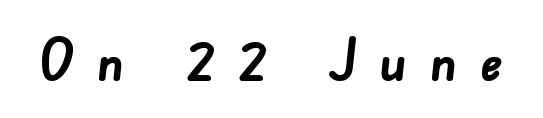
The image shows 58 px semibold sans-serif type; set unusually wide letter spacing (+0.39 em), not underlined; low stroke contrast and a small x-height.
